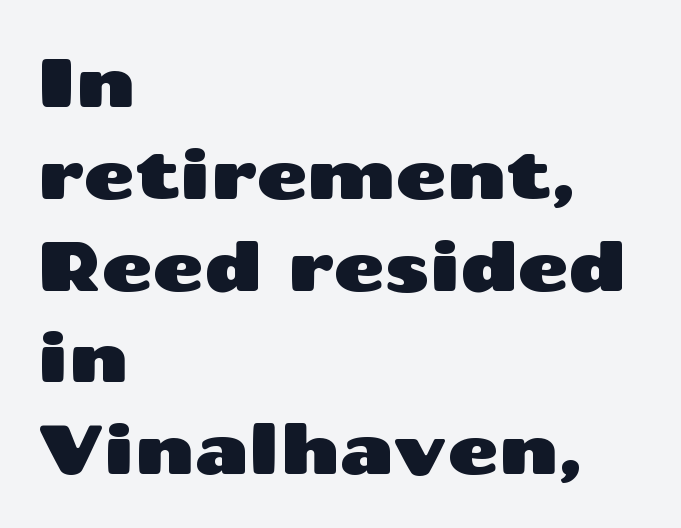
The type family on display is of the sans-serif kind. Descender tails drop into unmarked territory. This is roman type, the default non-slanted kind. A typesetter would call this leading conventional body-copy spacing. The lines in this sample share a left origin and differ only in where they stop.
